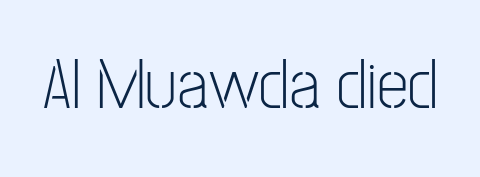
{"serif": "no", "italic": "no", "bold": "no", "weight": "light", "width": "condensed", "stroke_contrast": "low", "x_height": "medium", "monospaced": "no", "underline": "no", "letter_spacing": "normal", "letter_spacing_em": 0.0, "glyph_px": 71}
